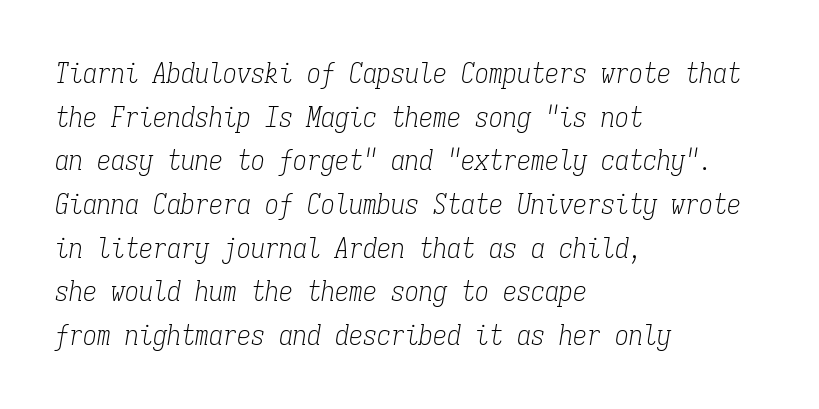
The image shows 28 px light, condensed serif type, italic (leaning right), monospaced; set left-aligned, normal line spacing (1.56x), normal letter spacing, not underlined; low stroke contrast and a medium x-height.
